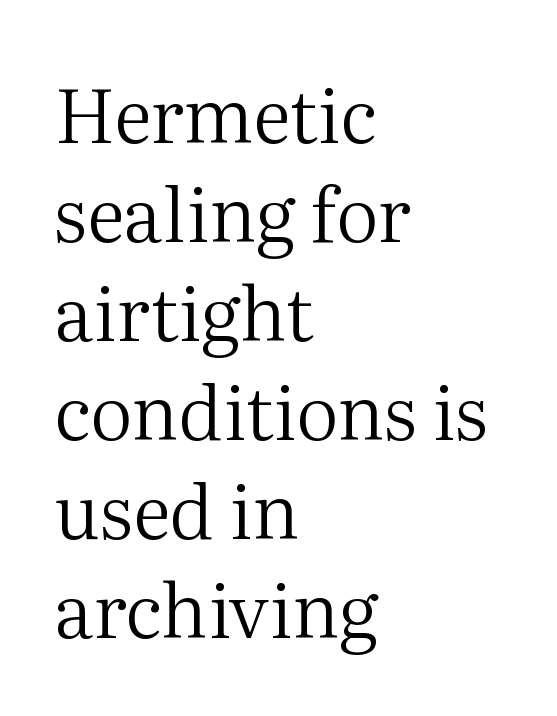
Bold? No — there's no thickening of the strokes. You can tell it's not italic because the verticals are truly vertical. These lines stack with their left ends in a neat column. Summary of vertical rhythm: regular, with standard interline spacing. This rendering leaves character spacing at its baseline value. You can tell from the footed stems that serif type was used.
